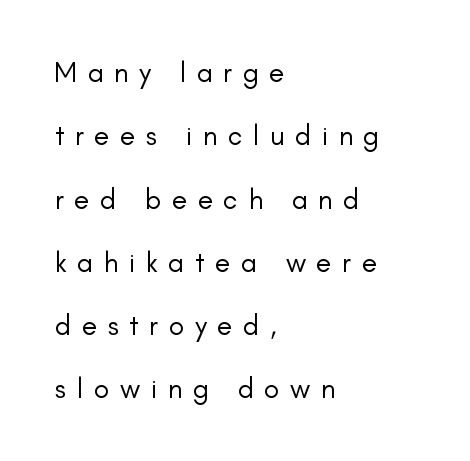
{"serif": "no", "italic": "no", "bold": "no", "weight": "regular", "width": "normal", "stroke_contrast": "low", "x_height": "small", "monospaced": "no", "underline": "no", "align": "left", "line_spacing": "loose", "line_spacing_ratio": 2.26, "letter_spacing": "wide", "letter_spacing_em": 0.38, "glyph_px": 28}
